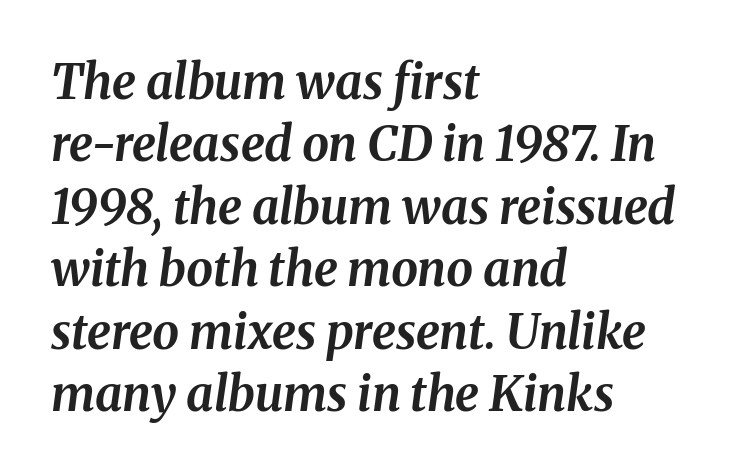
The image shows 48 px bold type, italic (leaning right); set left-aligned, normal line spacing (1.3x), normal letter spacing, not underlined; medium stroke contrast and a medium x-height.
